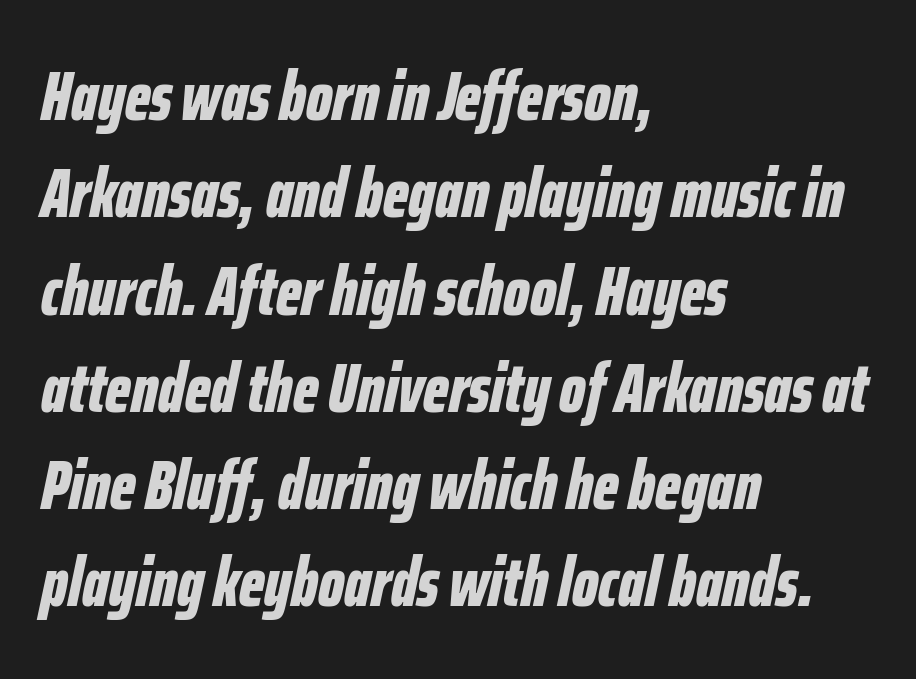
The image shows 69 px bold, condensed type, italic (leaning right); set left-aligned, normal line spacing (1.41x), normal letter spacing, not underlined; low stroke contrast and a medium x-height.
